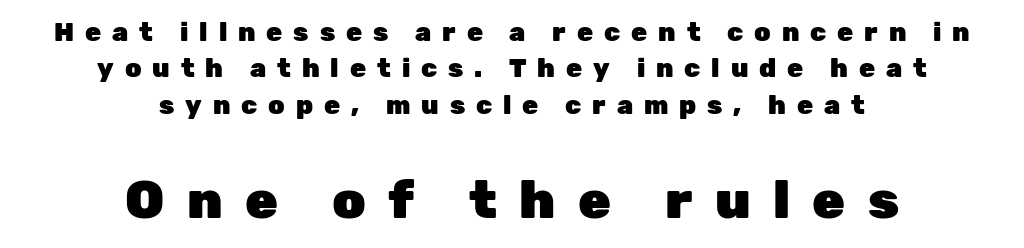
The image shows 53 px heavy sans-serif type, upright; set centered, normal line spacing (1.4x), unusually wide letter spacing (+0.42 em), not underlined; the second (bottom) block is 2.04x larger; low stroke contrast and a medium x-height.
